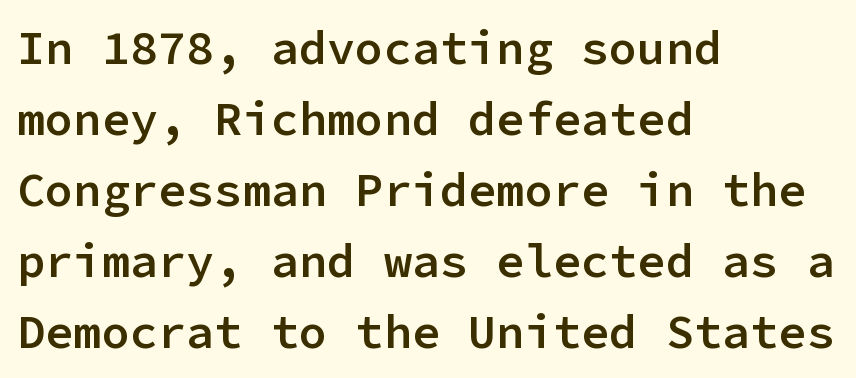
The image shows 47 px semibold sans-serif type, upright, monospaced; set left-aligned, normal line spacing (1.51x), normal letter spacing, not underlined; low stroke contrast and a medium x-height.
